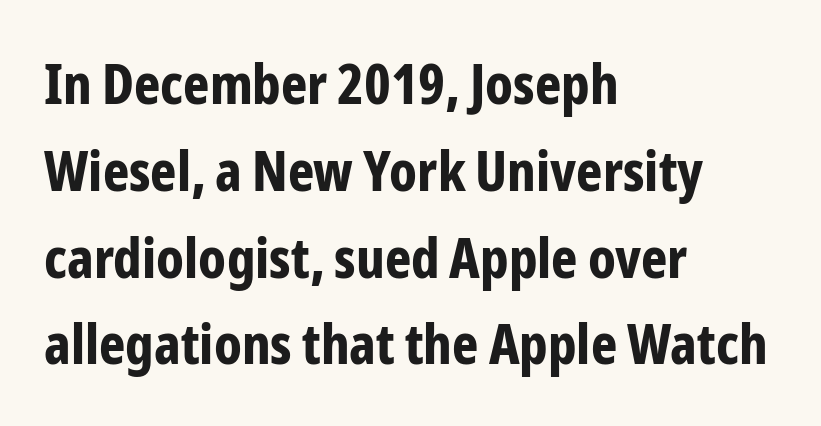
Q: Is the text bold? A: Yes.
Q: Is the text italic (slanted)? A: No, it is upright.
Q: Is the typeface a serif or a sans-serif typeface? A: Sans-serif.
Q: Is the text underlined? A: No.
Q: How is the paragraph aligned? A: Left-aligned.
Q: Is the spacing between letters normal or unusually wide? A: Normal.
Q: Is the spacing between lines tight, normal or loose? A: Normal.
Q: Width (condensed, normal, or wide)? A: Condensed.
Q: Stroke contrast? A: Low.
Q: x-height? A: Medium.
Q: Monospaced? A: No.
